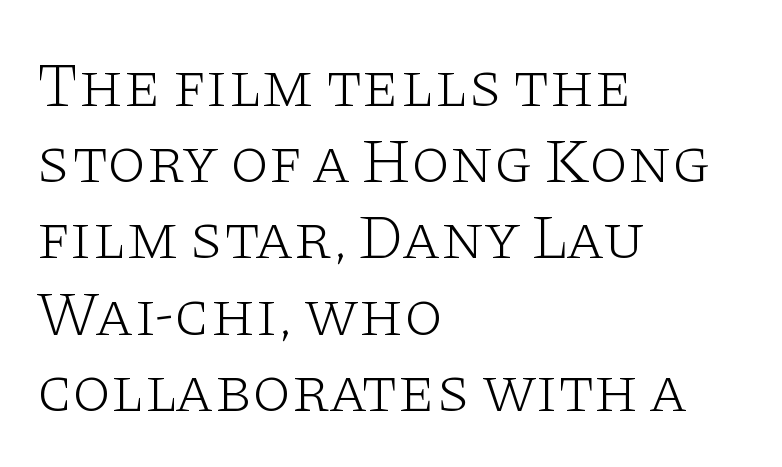
{"serif": "yes", "italic": "no", "bold": "no", "weight": "light", "width": "wide", "stroke_contrast": "low", "x_height": "large", "monospaced": "no", "underline": "no", "align": "left", "line_spacing_ratio": 1.21, "letter_spacing": "normal", "letter_spacing_em": 0.0, "glyph_px": 63}
